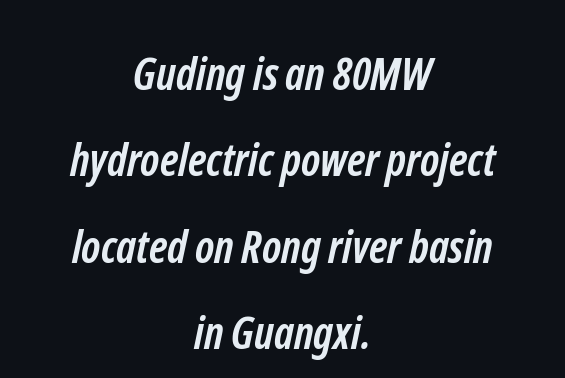
Teacher's note: observe the equal gaps on both sides — that is centered alignment. If you measured baseline to baseline, you'd find a long distance. Unmarked baselines from the first word to the last. These lines are composed in type without serifs. A full-strength bold gives these letters their thick strokes.
